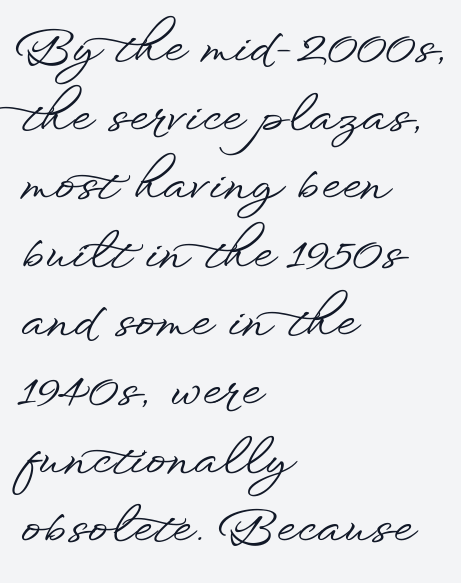
{"serif": "no", "width": "wide", "stroke_contrast": "low", "x_height": "small", "monospaced": "no", "underline": "no", "align": "left", "line_spacing": "normal", "line_spacing_ratio": 1.4, "letter_spacing": "normal", "letter_spacing_em": 0.0, "glyph_px": 49}
